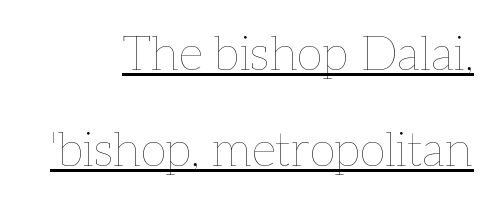
Q: Is the text bold? A: No.
Q: Is the text italic (slanted)? A: No, it is upright.
Q: Is the text underlined? A: Yes.
Q: How is the paragraph aligned? A: Right-aligned.
Q: Is the spacing between letters normal or unusually wide? A: Normal.
Q: Is the spacing between lines tight, normal or loose? A: Loose.
Q: Width (condensed, normal, or wide)? A: Normal.
Q: Stroke contrast? A: Low.
Q: x-height? A: Medium.
Q: Monospaced? A: No.
